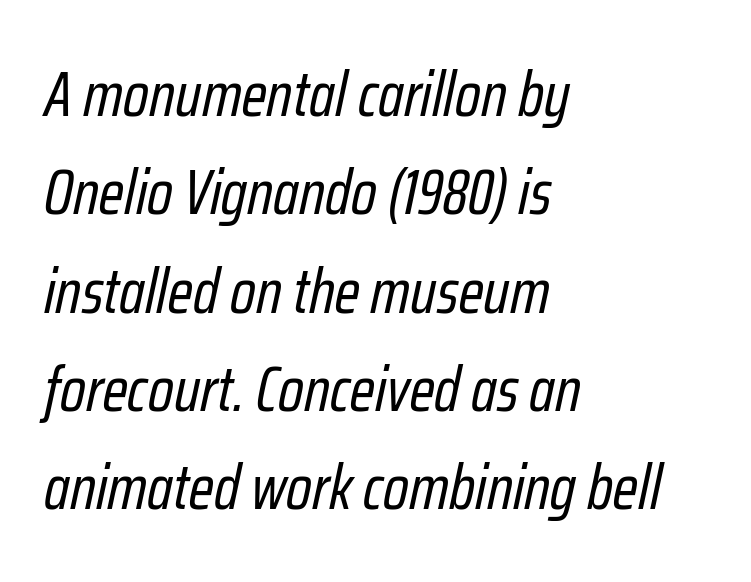
Compared with typical body copy, the letter spacing here is the same. Vertically, the passage feels balanced, rows spaced as you'd expect. Caption: face not bold, strokes unweighted. The typography opts for an oblique posture over an upright one. The space beneath each line is pristine and unruled.
